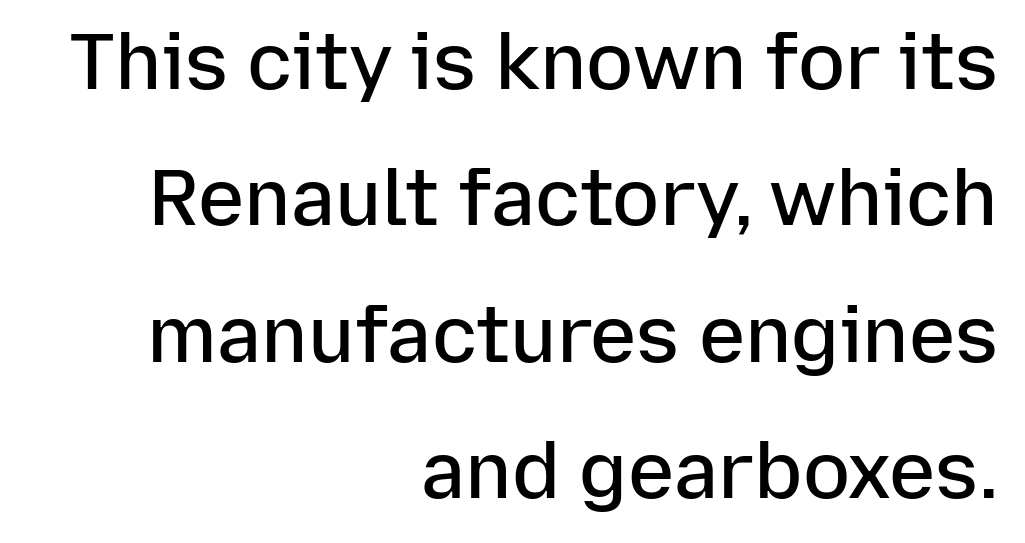
Does the copy run flush right? Yes — the right margin is perfectly even. Notice the strokes are somewhat thickened but not fully heavy: this is a semibold. Typographically, this falls in the sans-serif category. Descender tails drop into unmarked territory. What stands out about the letter spacing? Nothing — it is the standard amount.
